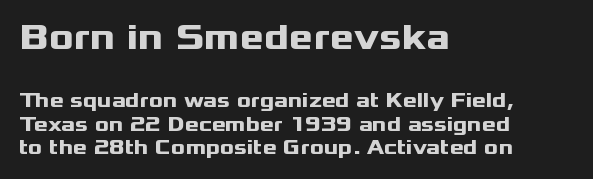
{"serif": "no", "italic": "no", "bold": "yes", "weight": "heavy", "width": "wide", "stroke_contrast": "medium", "x_height": "medium", "monospaced": "no", "underline": "no", "align": "left", "line_spacing": "tight", "line_spacing_ratio": 1.12, "letter_spacing": "normal", "letter_spacing_em": 0.0, "larger_block": "first", "size_ratio": 1.76, "glyph_px": 37}
